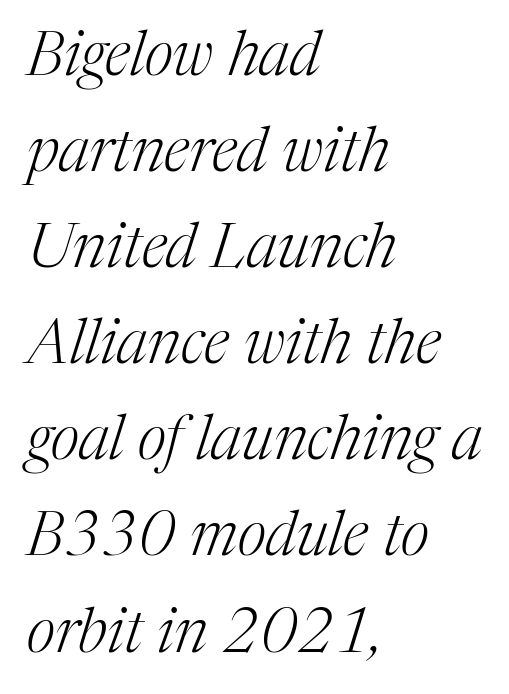
The image shows 62 px light serif type, italic (leaning right); set left-aligned, normal line spacing (1.55x), normal letter spacing, not underlined; medium stroke contrast and a medium x-height.
